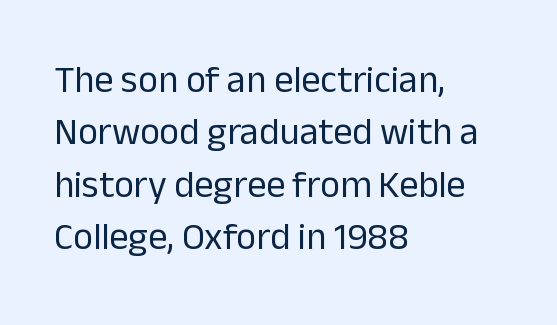
Grotesque or geometric, the face here clearly has no serifs. This sample has the flowing, uneven cadence of proportional lettering. The line texture is even and compact thanks to regular tracking. The space between consecutive lines is moderate. The text block is weighted toward the left margin, trailing off unevenly rightward. The letterforms sit at book weight or below.
